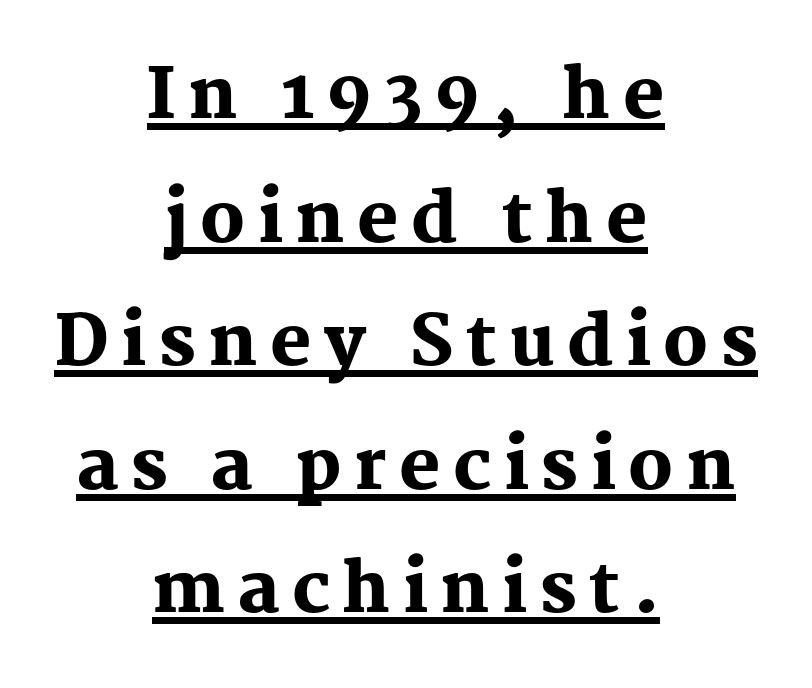
Q: Is the text bold? A: Yes.
Q: Is the text italic (slanted)? A: No, it is upright.
Q: Is the typeface a serif or a sans-serif typeface? A: Serif.
Q: Is the text underlined? A: Yes.
Q: How is the paragraph aligned? A: Centered.
Q: Width (condensed, normal, or wide)? A: Normal.
Q: Stroke contrast? A: Medium.
Q: x-height? A: Medium.
Q: Monospaced? A: No.
